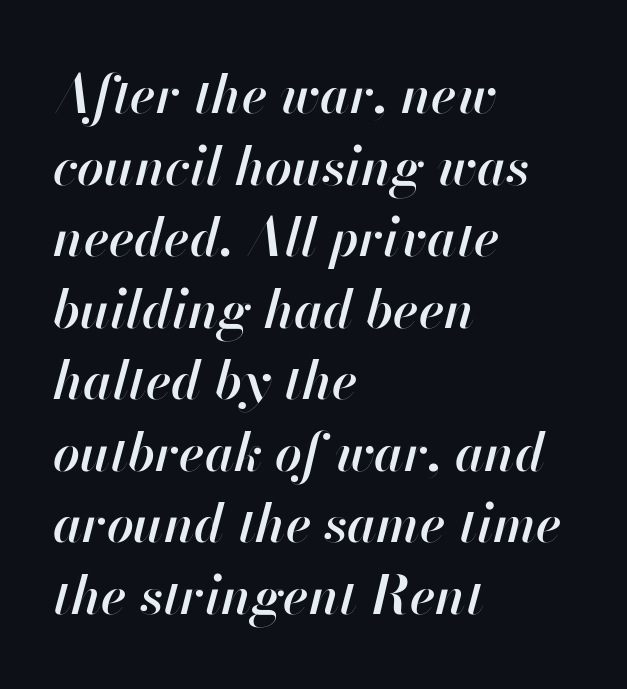
Interline gaps are of average width in this sample. Horizontal alignment here is leftward, the default for most running prose. Typesetter's note: demi weight, one step under bold. The letters advance in unequal steps, a hallmark of proportional type. Glance below the letters and you will spot only blank space. The axis of the letterforms is tilted away from vertical.
